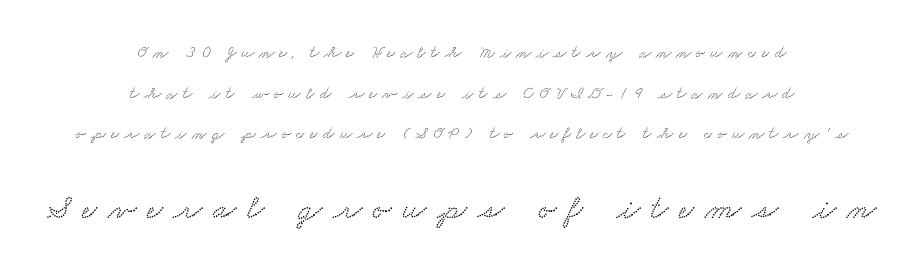
{"serif": "yes", "width": "wide", "stroke_contrast": "low", "x_height": "small", "monospaced": "no", "underline": "no", "align": "center", "line_spacing": "loose", "line_spacing_ratio": 2.39, "letter_spacing": "wide", "letter_spacing_em": 0.31, "larger_block": "second", "size_ratio": 2.0, "glyph_px": 34}
